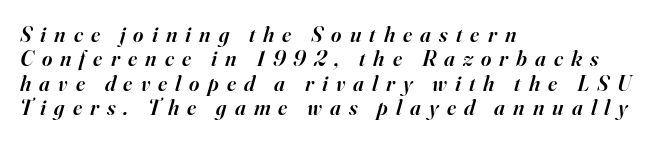
{"italic": "yes", "lean": "right", "slant_degrees": 16, "bold": "semi", "underline": "no", "align": "left", "line_spacing": "tight", "line_spacing_ratio": 1.11, "letter_spacing": "wide", "letter_spacing_em": 0.37, "glyph_px": 22}
